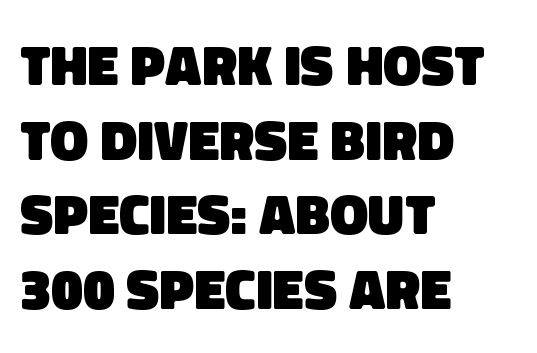
Q: Is the text bold? A: Yes.
Q: Is the typeface a serif or a sans-serif typeface? A: Sans-serif.
Q: Is the text underlined? A: No.
Q: How is the paragraph aligned? A: Left-aligned.
Q: Is the spacing between letters normal or unusually wide? A: Normal.
Q: Is the spacing between lines tight, normal or loose? A: Normal.
Q: Width (condensed, normal, or wide)? A: Normal.
Q: Stroke contrast? A: Low.
Q: x-height? A: Large.
Q: Monospaced? A: No.
